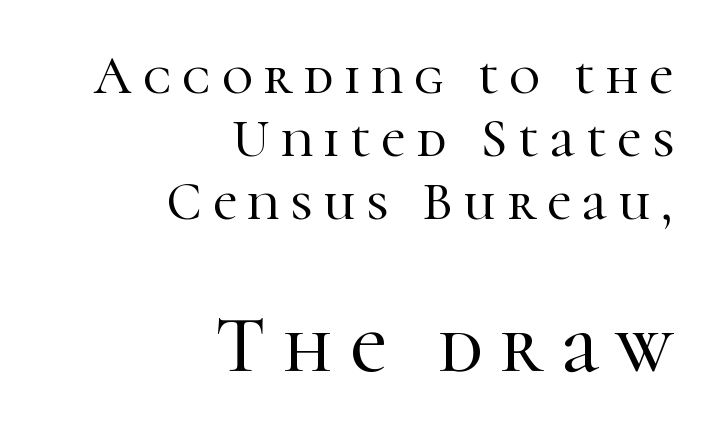
{"serif": "yes", "italic": "no", "width": "normal", "stroke_contrast": "high", "x_height": "medium", "monospaced": "no", "underline": "no", "align": "right", "line_spacing_ratio": 1.19, "letter_spacing": "wide", "letter_spacing_em": 0.21, "larger_block": "second", "size_ratio": 1.51, "glyph_px": 80}
